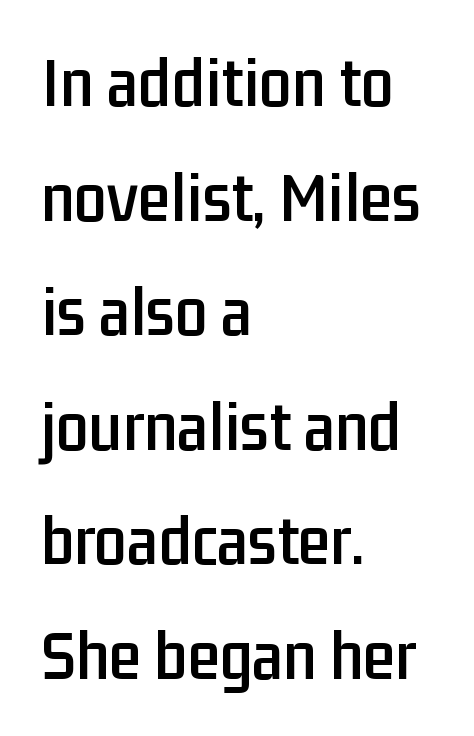
Italic? Not at all — the glyphs are vertical. The designer went with a sans here, leaving each stem footless. Leading: standard. These lines keep a tight, regular rhythm from letter to letter.
